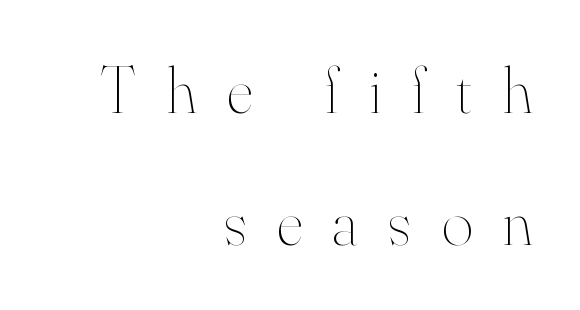
Letters have the restrained weight of plain body copy at most. How are the letters spaced? Widely, with obvious added tracking. If you drew a ruler down the right edge, every line would touch it. Varying glyph widths throughout — classic text-font behaviour. Unmarked baselines from the first word to the last. Compared with typical paragraphs, the rows here are farther apart.
